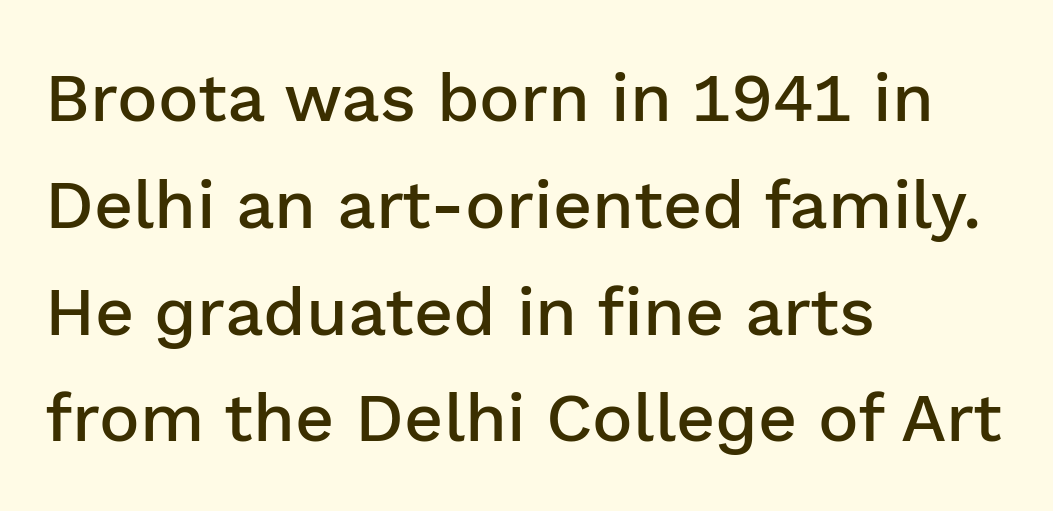
{"serif": "no", "italic": "no", "bold": "semi", "weight": "semibold", "width": "normal", "stroke_contrast": "low", "x_height": "medium", "monospaced": "no", "underline": "no", "align": "left", "line_spacing": "normal", "line_spacing_ratio": 1.57, "letter_spacing": "normal", "letter_spacing_em": 0.0, "glyph_px": 68}
